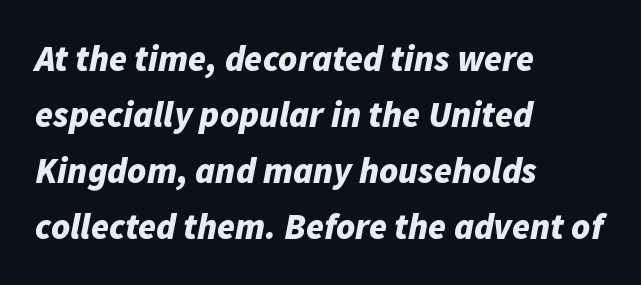
The image shows 36 px bold type, italic (leaning right); set left-aligned, normal line spacing (1.56x), normal letter spacing, not underlined; low stroke contrast and a medium x-height.
